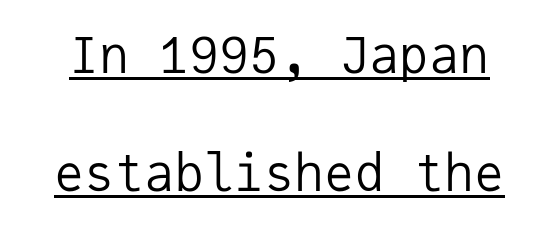
Q: Is the text bold? A: No.
Q: Is the text italic (slanted)? A: No, it is upright.
Q: Is the typeface a serif or a sans-serif typeface? A: Sans-serif.
Q: Is the text underlined? A: Yes.
Q: Is the spacing between letters normal or unusually wide? A: Normal.
Q: Is the spacing between lines tight, normal or loose? A: Loose.
Q: Width (condensed, normal, or wide)? A: Normal.
Q: Stroke contrast? A: Low.
Q: x-height? A: Medium.
Q: Monospaced? A: Yes.
